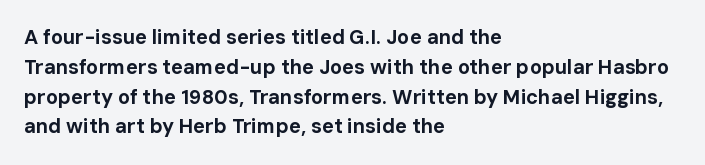
Q: Is the text bold? A: Yes.
Q: Is the text italic (slanted)? A: No, it is upright.
Q: Is the text underlined? A: No.
Q: How is the paragraph aligned? A: Left-aligned.
Q: Is the spacing between letters normal or unusually wide? A: Normal.
Q: Is the spacing between lines tight, normal or loose? A: Normal.
